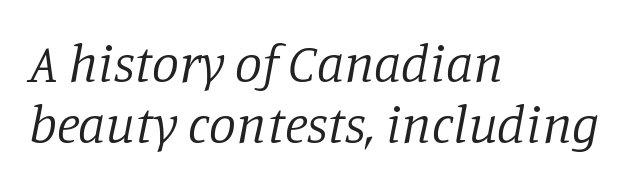
{"serif": "yes", "italic": "yes", "lean": "right", "slant_degrees": 11, "bold": "no", "weight": "regular", "width": "normal", "stroke_contrast": "low", "x_height": "large", "monospaced": "no", "underline": "no", "align": "left", "line_spacing": "tight", "line_spacing_ratio": 1.13, "letter_spacing": "normal", "letter_spacing_em": 0.0, "glyph_px": 54}
